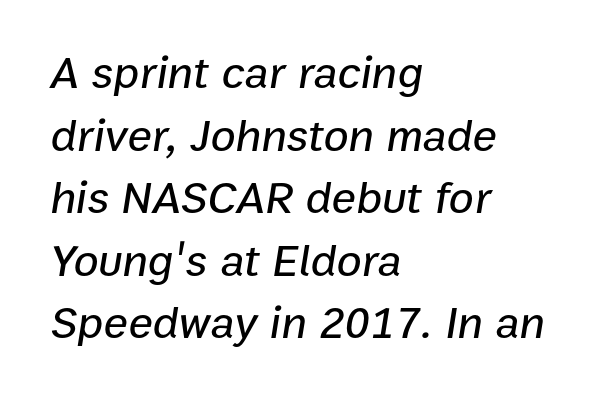
Q: Is the text italic (slanted)? A: Yes, it leans right by about 9 degrees.
Q: Is the text underlined? A: No.
Q: How is the paragraph aligned? A: Left-aligned.
Q: Is the spacing between letters normal or unusually wide? A: Normal.
Q: Is the spacing between lines tight, normal or loose? A: Normal.
Q: Width (condensed, normal, or wide)? A: Normal.
Q: Stroke contrast? A: Low.
Q: x-height? A: Medium.
Q: Monospaced? A: No.
